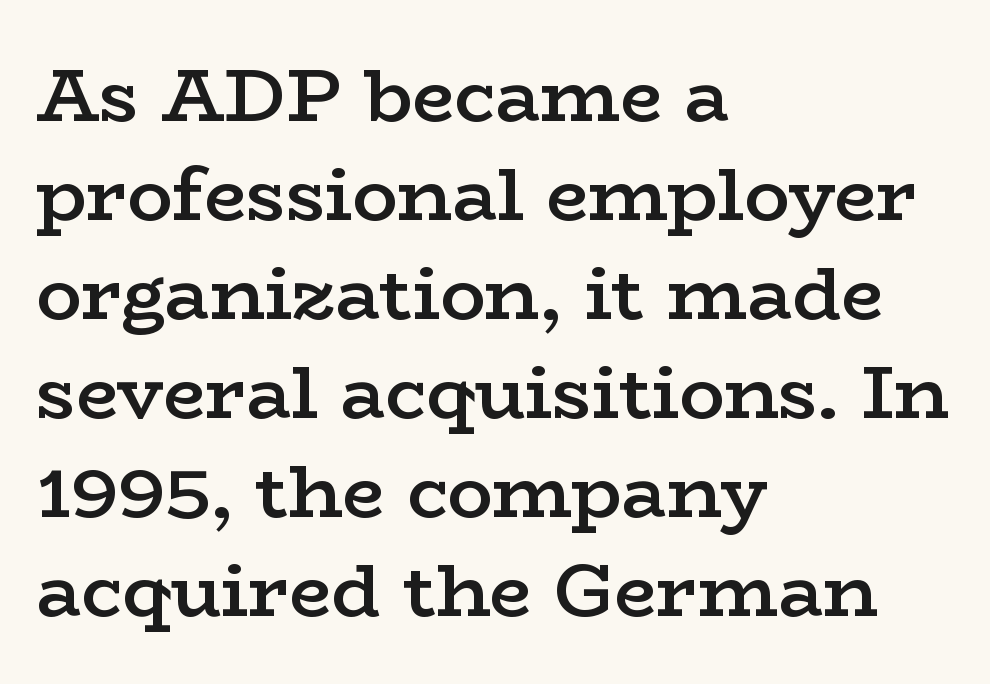
{"serif": "yes", "italic": "no", "bold": "semi", "weight": "semibold", "width": "wide", "stroke_contrast": "low", "x_height": "medium", "monospaced": "no", "underline": "no", "align": "left", "line_spacing": "normal", "line_spacing_ratio": 1.32, "letter_spacing": "normal", "letter_spacing_em": 0.0, "glyph_px": 75}
